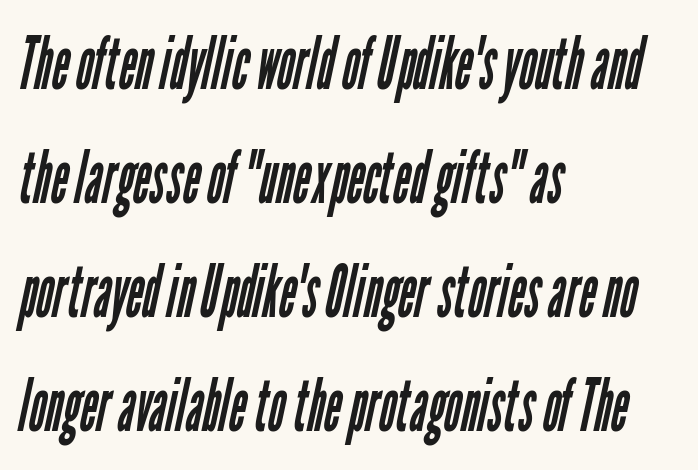
Q: Is the text bold? A: No.
Q: Is the typeface a serif or a sans-serif typeface? A: Sans-serif.
Q: Is the text underlined? A: No.
Q: How is the paragraph aligned? A: Left-aligned.
Q: Is the spacing between letters normal or unusually wide? A: Normal.
Q: Is the spacing between lines tight, normal or loose? A: Normal.
Q: Width (condensed, normal, or wide)? A: Condensed.
Q: Stroke contrast? A: Low.
Q: x-height? A: Medium.
Q: Monospaced? A: No.
